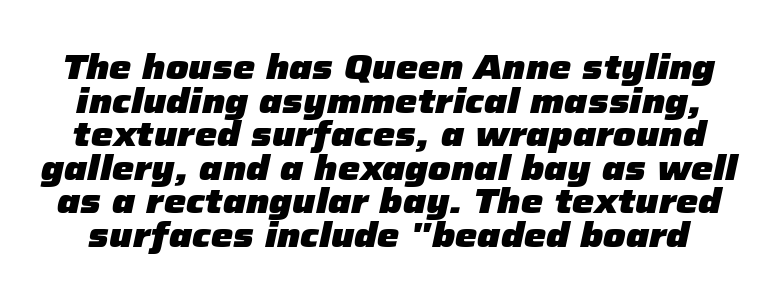
The zone under the glyphs is completely vacant. You could not count columns in this text — the font is proportionally spaced. A typesetter would mark this as italic. Whoever set this chose condensed vertical rhythm over breathing room. No extra tracking has been applied to these lines. These lines carry a lot of weight — the face is fully bold.
